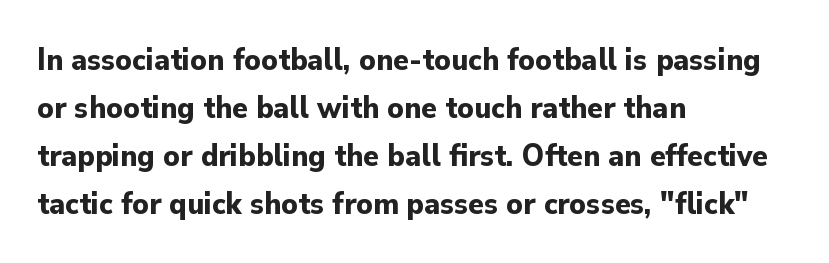
Do the letters lean? They stand straight. Does the leading feel generous? No, just average. Is this a sans? Yes — the strokes have no serifs. Each word holds together tightly as a unit, with standard inter-letter gaps. The passage shown is typed in a proportional face where columns would drift. Chunky letters — that's bold for sure.
